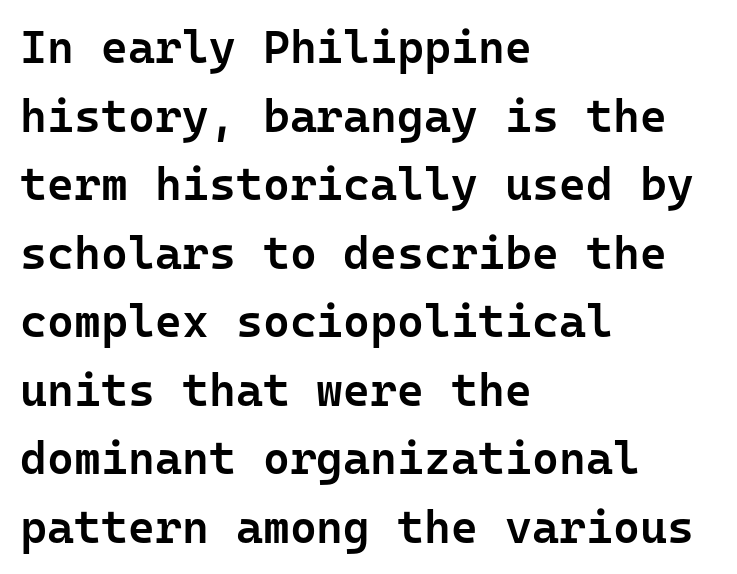
Q: Is the text bold? A: Semi-bold.
Q: Is the text italic (slanted)? A: No, it is upright.
Q: Is the typeface a serif or a sans-serif typeface? A: Sans-serif.
Q: Is the text underlined? A: No.
Q: How is the paragraph aligned? A: Left-aligned.
Q: Is the spacing between letters normal or unusually wide? A: Normal.
Q: Is the spacing between lines tight, normal or loose? A: Normal.
Q: Width (condensed, normal, or wide)? A: Normal.
Q: Stroke contrast? A: Low.
Q: x-height? A: Medium.
Q: Monospaced? A: Yes.
